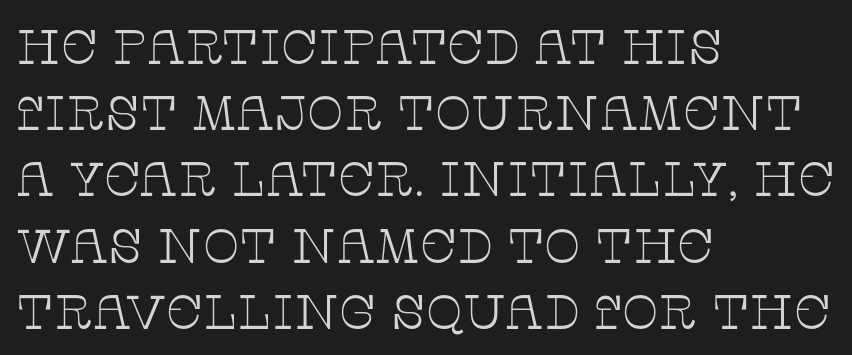
The image shows 48 px thin, wide serif type, upright; set left-aligned, normal line spacing (1.38x), normal letter spacing, not underlined; low stroke contrast and a large x-height.
